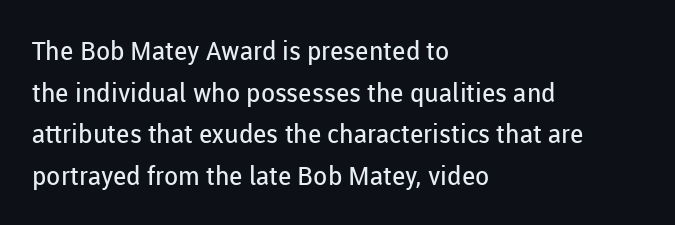
Q: Is the text bold? A: No.
Q: Is the text italic (slanted)? A: No, it is upright.
Q: Is the text underlined? A: No.
Q: How is the paragraph aligned? A: Left-aligned.
Q: Is the spacing between letters normal or unusually wide? A: Normal.
Q: Is the spacing between lines tight, normal or loose? A: Normal.
